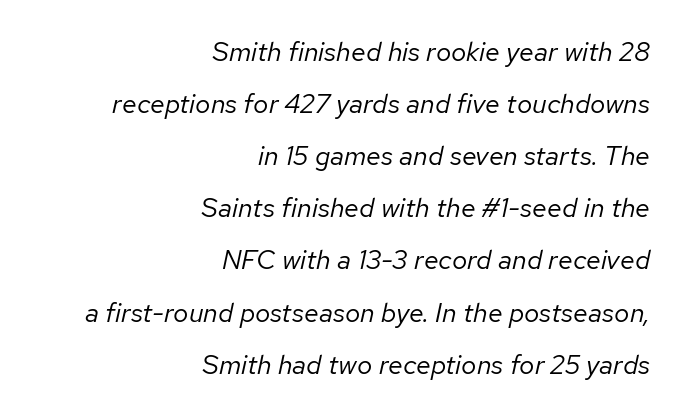
Q: Is the text bold? A: No.
Q: Is the text italic (slanted)? A: Yes, it leans right by about 12 degrees.
Q: Is the text underlined? A: No.
Q: How is the paragraph aligned? A: Right-aligned.
Q: Is the spacing between letters normal or unusually wide? A: Normal.
Q: Is the spacing between lines tight, normal or loose? A: Loose.
